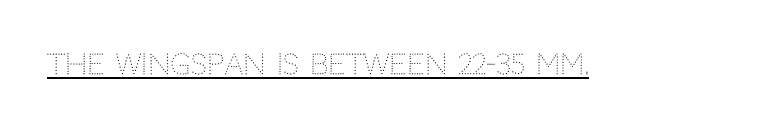
Between one letter and the next there's only the usual sliver of space. Stroke terminals: plain, sans-serif. Ordinary non-slanted type is in use. The rendering uses natural spacing where letterforms have individual widths.
